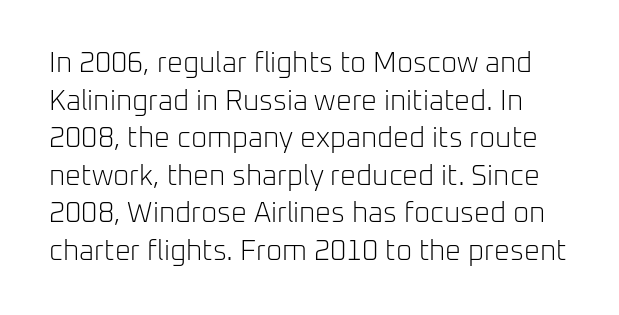
Q: Is the text bold? A: No.
Q: Is the text italic (slanted)? A: No, it is upright.
Q: Is the typeface a serif or a sans-serif typeface? A: Sans-serif.
Q: Is the text underlined? A: No.
Q: Is the spacing between letters normal or unusually wide? A: Normal.
Q: Is the spacing between lines tight, normal or loose? A: Normal.
Q: Width (condensed, normal, or wide)? A: Normal.
Q: Stroke contrast? A: Low.
Q: x-height? A: Medium.
Q: Monospaced? A: No.
